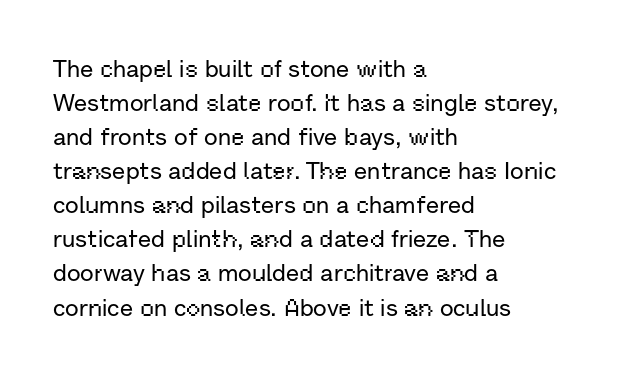
The image shows 24 px text type, upright; set left-aligned, normal line spacing (1.42x), normal letter spacing, not underlined.
